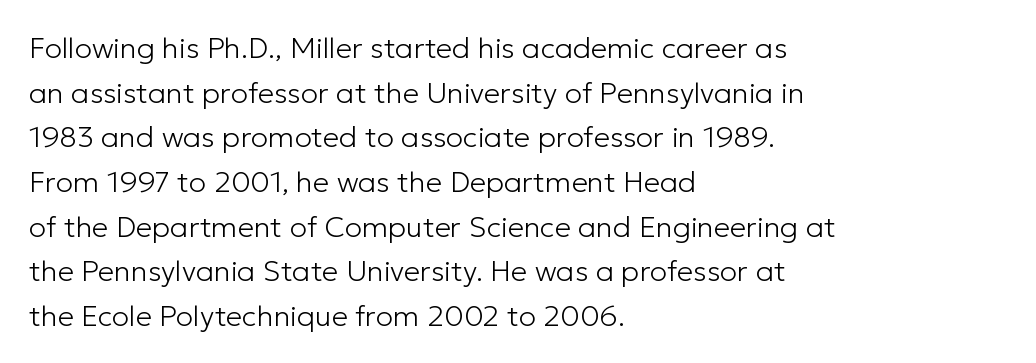
The image shows 29 px light sans-serif type, upright; set left-aligned, normal line spacing (1.54x), normal letter spacing, not underlined; low stroke contrast and a medium x-height.
